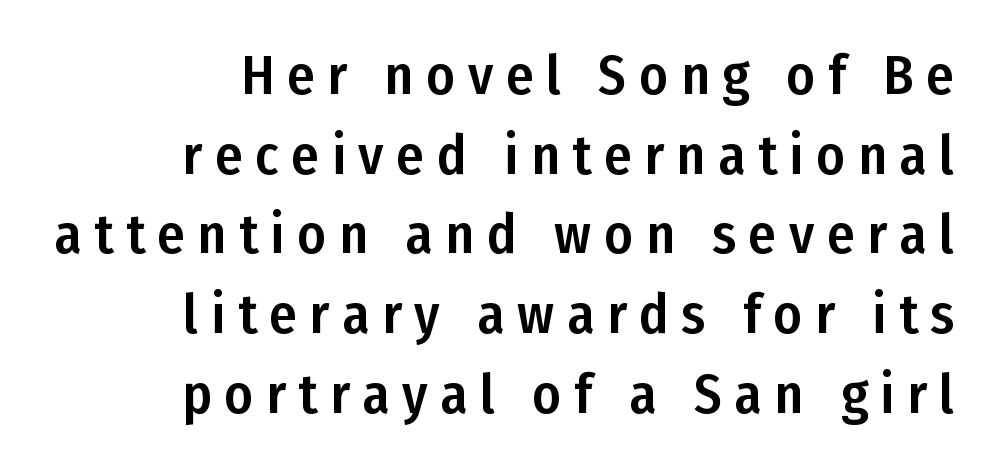
The image shows 55 px condensed sans-serif type, upright; set right-aligned, normal line spacing (1.45x), unusually wide letter spacing (+0.23 em), not underlined; low stroke contrast and a medium x-height.
